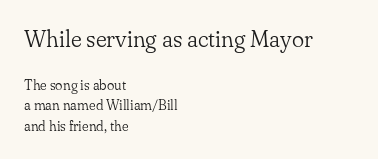
{"italic": "no", "bold": "no", "underline": "no", "align": "left", "line_spacing": "normal", "line_spacing_ratio": 1.46, "letter_spacing": "normal", "letter_spacing_em": 0.0, "larger_block": "first", "size_ratio": 1.64, "glyph_px": 23}
